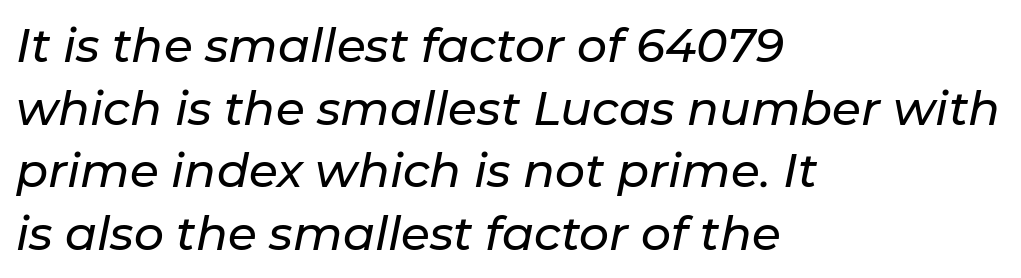
Q: Is the text italic (slanted)? A: Yes, it leans right by about 11 degrees.
Q: Is the text underlined? A: No.
Q: How is the paragraph aligned? A: Left-aligned.
Q: Is the spacing between letters normal or unusually wide? A: Normal.
Q: Is the spacing between lines tight, normal or loose? A: Normal.
Q: Width (condensed, normal, or wide)? A: Normal.
Q: Stroke contrast? A: Low.
Q: x-height? A: Medium.
Q: Monospaced? A: No.
